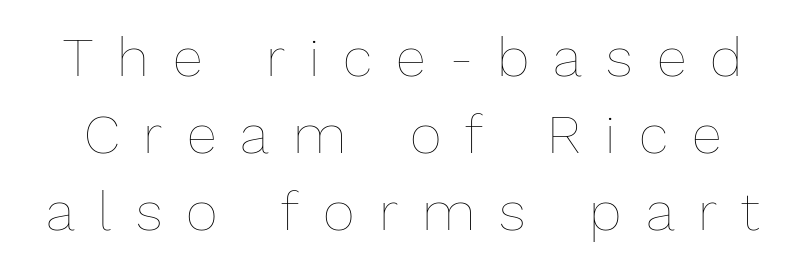
Only glyphs here, with clear space below each row. Is the type heavy? It reads as light-to-regular instead. A typesetter would call this proportional, since set widths differ per character. The rows are spaced the way most documents space them. Honestly, the letter spacing is so wide it's the main thing you notice. No italicization has been applied; the sample stays upright.
